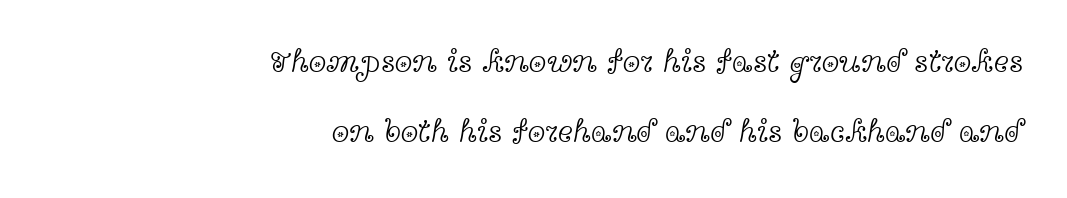
Q: Is the text bold? A: No.
Q: Is the text italic (slanted)? A: No, it is upright.
Q: Is the typeface a serif or a sans-serif typeface? A: Serif.
Q: Is the text underlined? A: No.
Q: How is the paragraph aligned? A: Right-aligned.
Q: Is the spacing between letters normal or unusually wide? A: Normal.
Q: Is the spacing between lines tight, normal or loose? A: Loose.
Q: Width (condensed, normal, or wide)? A: Wide.
Q: x-height? A: Medium.
Q: Monospaced? A: No.
